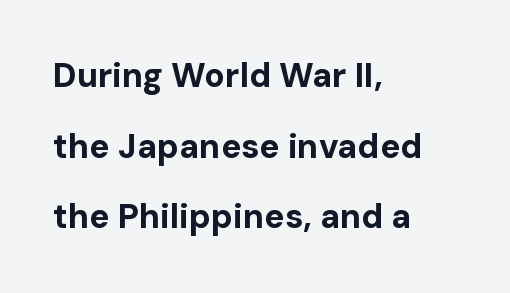
Quick note: underline off. Think of a printed novel: that variable character pitch is what you see here. In terms of letterspacing, this is plain default setting. Thick stems and heavy bowls — unmistakably bold.
